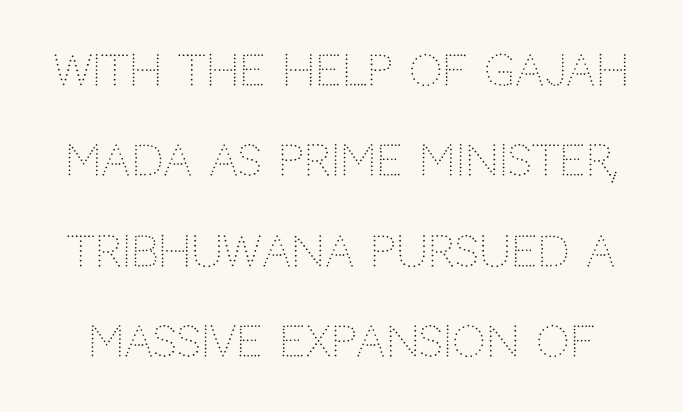
{"serif": "no", "italic": "no", "bold": "no", "weight": "light", "width": "normal", "stroke_contrast": "low", "x_height": "large", "monospaced": "no", "underline": "no", "line_spacing": "loose", "line_spacing_ratio": 2.15, "letter_spacing": "normal", "letter_spacing_em": 0.0, "glyph_px": 42}
